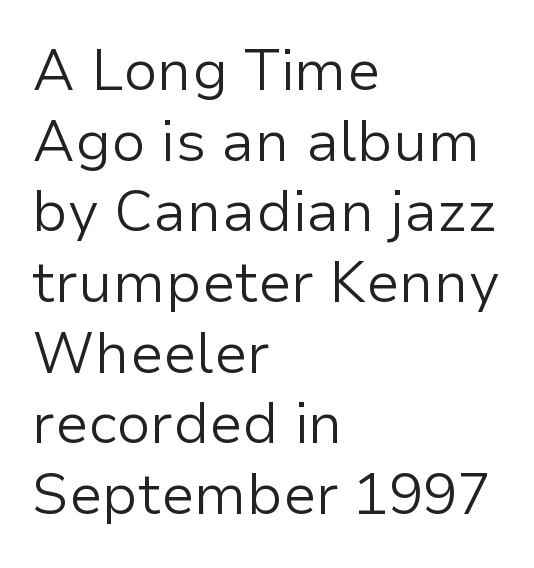
{"serif": "no", "italic": "no", "bold": "no", "weight": "light", "width": "normal", "stroke_contrast": "low", "x_height": "medium", "monospaced": "no", "underline": "no", "align": "left", "line_spacing_ratio": 1.24, "letter_spacing": "normal", "letter_spacing_em": 0.0, "glyph_px": 57}
